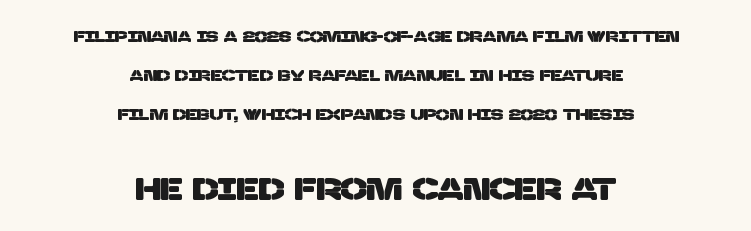
This sample trades compactness for vertical openness between lines. The rendering keeps characters at their native spacing. The zone under the glyphs is completely vacant. Stroke terminals: plain, sans-serif. You could not count columns in this text — the font is proportionally spaced. The text block is weighted toward neither margin, spreading evenly from the middle.
